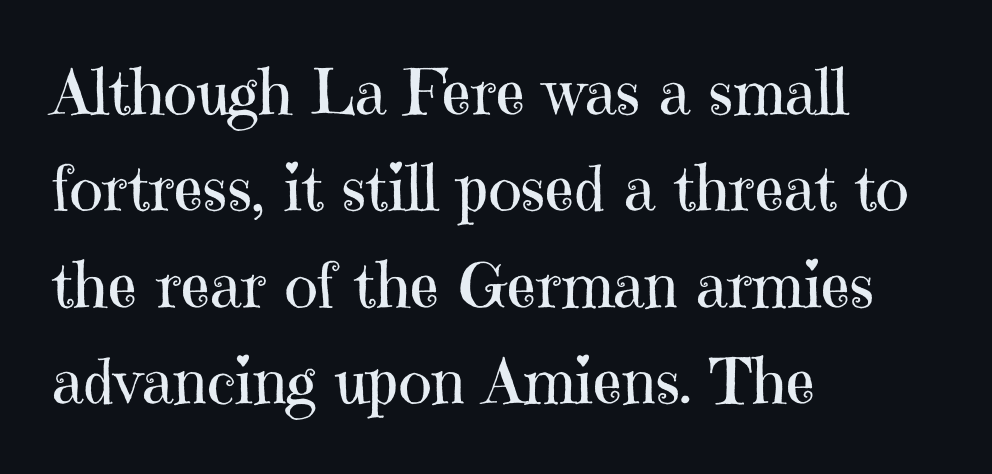
Just letters on the line, the space beneath them empty. Classification — serif. The letterforms sit shoulder to shoulder at normal distance. Italic: no, the glyphs are upright roman. The letters look calm and open, with moderate or lighter stems. This block has exactly the height ordinary leading produces.
